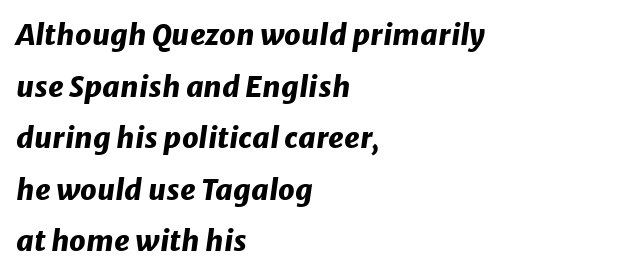
{"italic": "yes", "lean": "right", "slant_degrees": 8, "bold": "yes", "weight": "heavy", "width": "normal", "stroke_contrast": "low", "x_height": "medium", "monospaced": "no", "underline": "no", "align": "left", "line_spacing_ratio": 1.78, "letter_spacing": "normal", "letter_spacing_em": 0.0, "glyph_px": 29}
